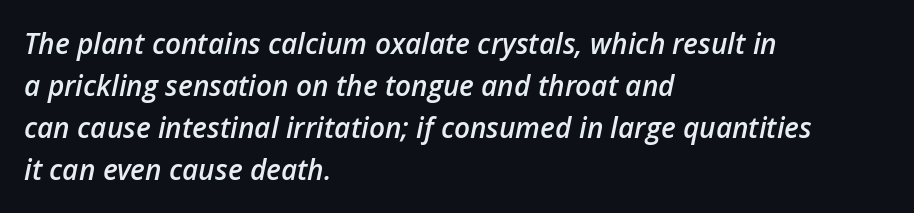
{"italic": "yes", "lean": "right", "slant_degrees": 12, "bold": "semi", "weight": "semibold", "width": "normal", "stroke_contrast": "low", "x_height": "medium", "monospaced": "no", "underline": "no", "align": "left", "line_spacing": "normal", "line_spacing_ratio": 1.5, "letter_spacing": "normal", "letter_spacing_em": 0.0, "glyph_px": 28}
